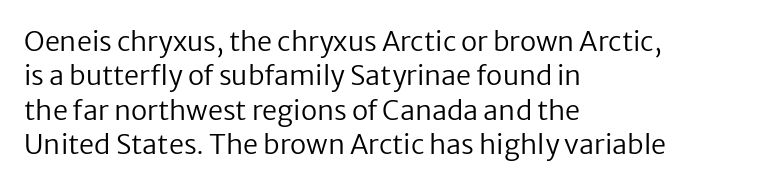
Q: Is the text bold? A: No.
Q: Is the text italic (slanted)? A: No, it is upright.
Q: Is the text underlined? A: No.
Q: How is the paragraph aligned? A: Left-aligned.
Q: Is the spacing between letters normal or unusually wide? A: Normal.
Q: Is the spacing between lines tight, normal or loose? A: Normal.
